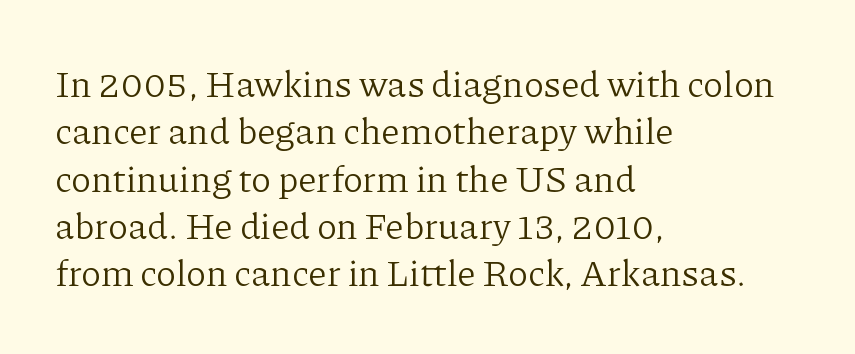
Q: Is the text bold? A: No.
Q: Is the text italic (slanted)? A: No, it is upright.
Q: Is the typeface a serif or a sans-serif typeface? A: Serif.
Q: Is the text underlined? A: No.
Q: How is the paragraph aligned? A: Left-aligned.
Q: Is the spacing between letters normal or unusually wide? A: Normal.
Q: Is the spacing between lines tight, normal or loose? A: Normal.
Q: Width (condensed, normal, or wide)? A: Normal.
Q: Stroke contrast? A: Low.
Q: x-height? A: Medium.
Q: Monospaced? A: No.
